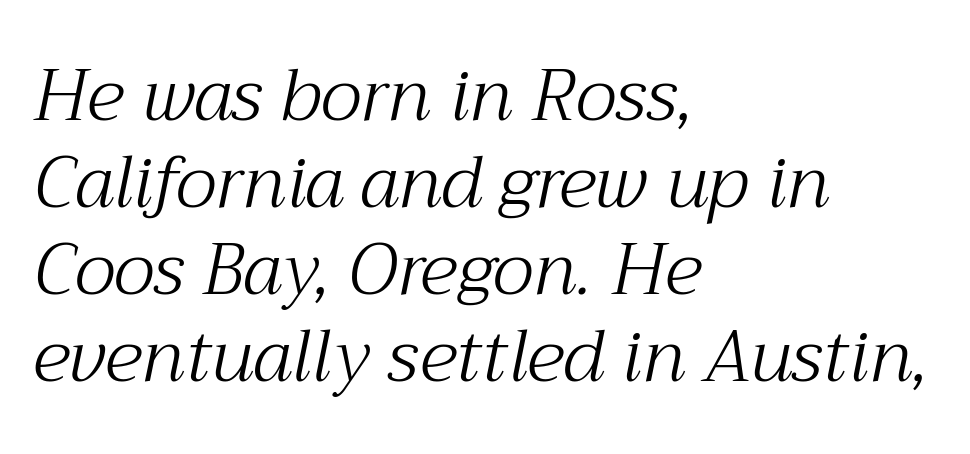
The image shows 72 px light serif type, italic (leaning right); set left-aligned, line spacing 1.21x, normal letter spacing, not underlined; medium stroke contrast and a medium x-height.
